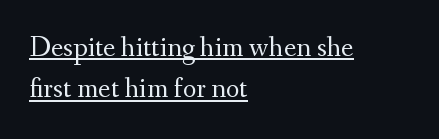
Notice how descenders clear the ascenders below comfortably — that's standard leading. Posture: upright roman. Think standard paragraph weight, or any step lighter than that. Underline: present. Are there feet on the stems? There are — it's a serif. A typesetter would call this proportional, since set widths differ per character.
